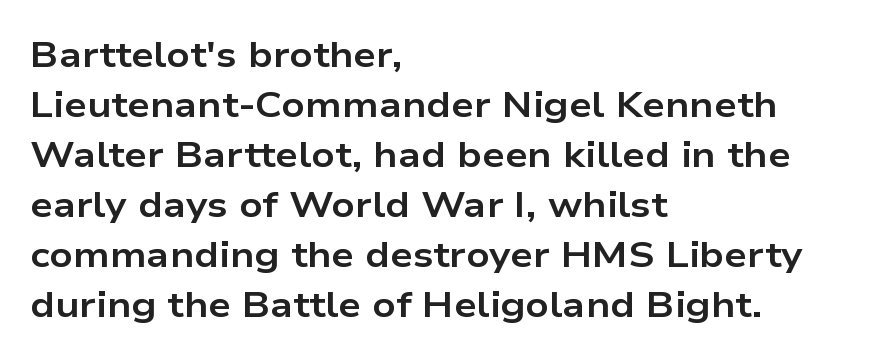
The image shows 36 px bold, wide sans-serif type, upright; set left-aligned, normal line spacing (1.39x), normal letter spacing, not underlined; low stroke contrast and a medium x-height.
